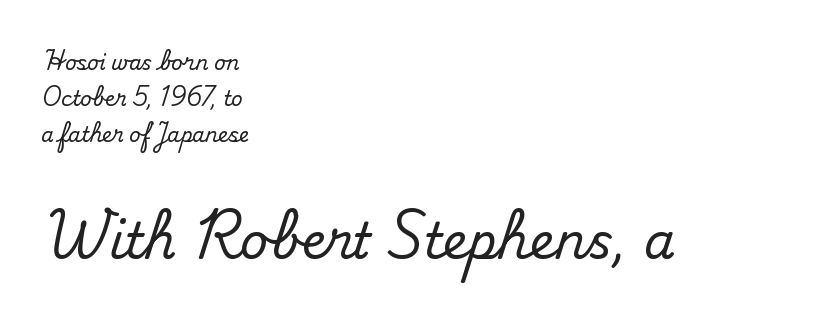
{"serif": "yes", "width": "normal", "stroke_contrast": "medium", "x_height": "small", "monospaced": "no", "underline": "no", "align": "left", "line_spacing_ratio": 1.81, "letter_spacing": "normal", "letter_spacing_em": 0.0, "larger_block": "second", "size_ratio": 2.45, "glyph_px": 49}
